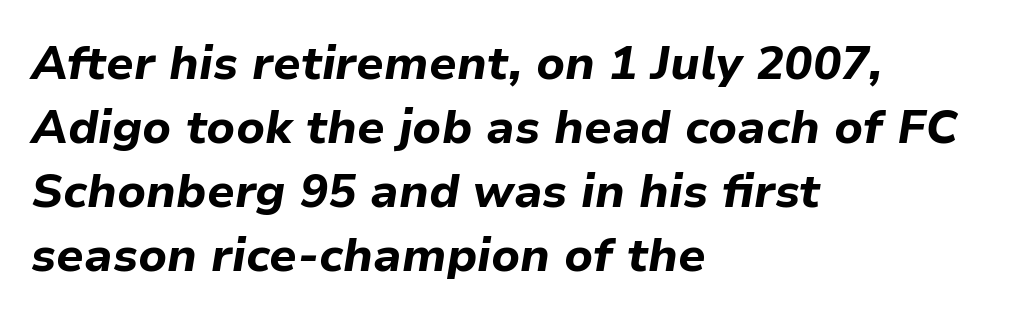
The image shows 47 px bold type, italic (leaning right); set left-aligned, normal line spacing (1.36x), normal letter spacing, not underlined; low stroke contrast and a medium x-height.
